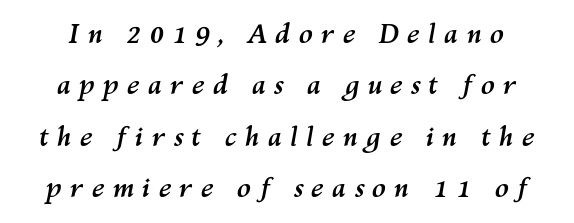
Q: Is the text bold? A: Yes.
Q: Is the text italic (slanted)? A: Yes, it leans right by about 10 degrees.
Q: Is the text underlined? A: No.
Q: How is the paragraph aligned? A: Centered.
Q: Is the spacing between letters normal or unusually wide? A: Unusually wide.
Q: Is the spacing between lines tight, normal or loose? A: Loose.
